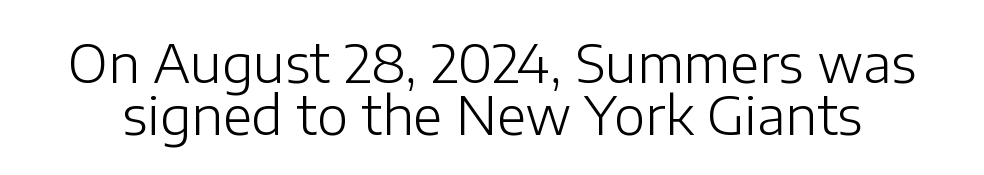
{"serif": "no", "italic": "no", "bold": "no", "weight": "light", "width": "normal", "stroke_contrast": "low", "x_height": "medium", "monospaced": "no", "underline": "no", "line_spacing": "tight", "line_spacing_ratio": 0.98, "letter_spacing": "normal", "letter_spacing_em": 0.0, "glyph_px": 53}
